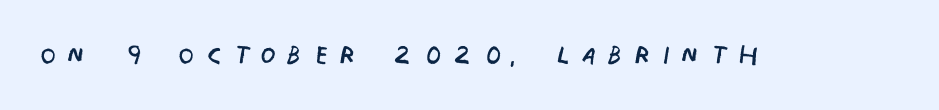
This sample uses a sans-serif face. Underline: absent. The rendering uses natural spacing where letterforms have individual widths. Look at the tracking — it's clearly loosened, letters drifting apart. Stems and bowls with no extra thickness — not bold.
